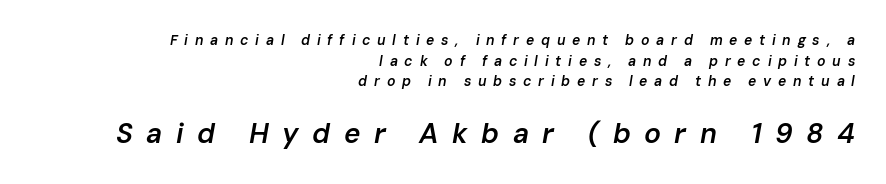
The image shows 28 px semibold type, italic (leaning right); set right-aligned, normal line spacing (1.47x), unusually wide letter spacing (+0.48 em), not underlined; the second (bottom) block is 2.0x larger; low stroke contrast and a medium x-height.
